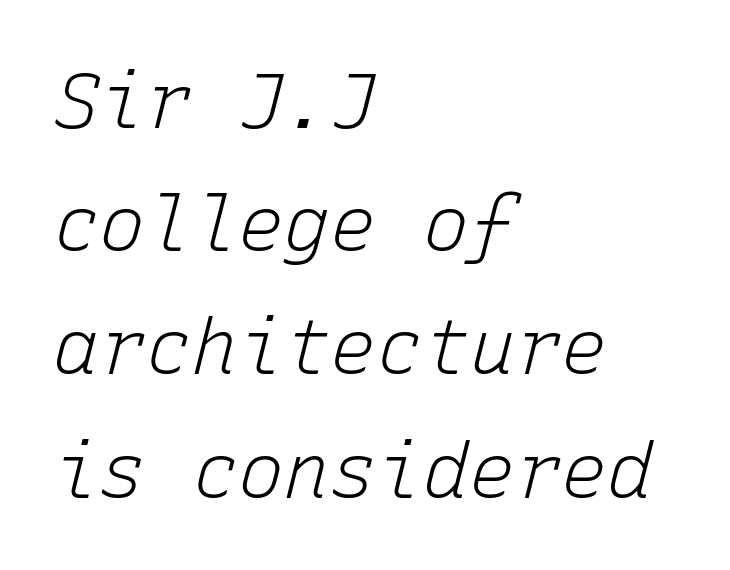
Q: Is the text bold? A: No.
Q: Is the text italic (slanted)? A: Yes, it leans right by about 15 degrees.
Q: Is the text underlined? A: No.
Q: How is the paragraph aligned? A: Left-aligned.
Q: Is the spacing between letters normal or unusually wide? A: Normal.
Q: Is the spacing between lines tight, normal or loose? A: Normal.
Q: Width (condensed, normal, or wide)? A: Normal.
Q: Stroke contrast? A: Low.
Q: x-height? A: Medium.
Q: Monospaced? A: Yes.
